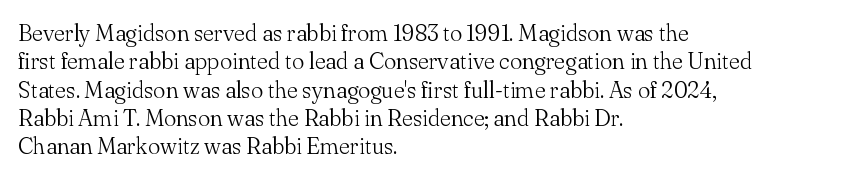
Nobody touched the tracking dial on this one. Visually the block forms a straight wall on the left and a jagged coastline on the right. Posture: upright roman. Beneath every word, the page is bare.
